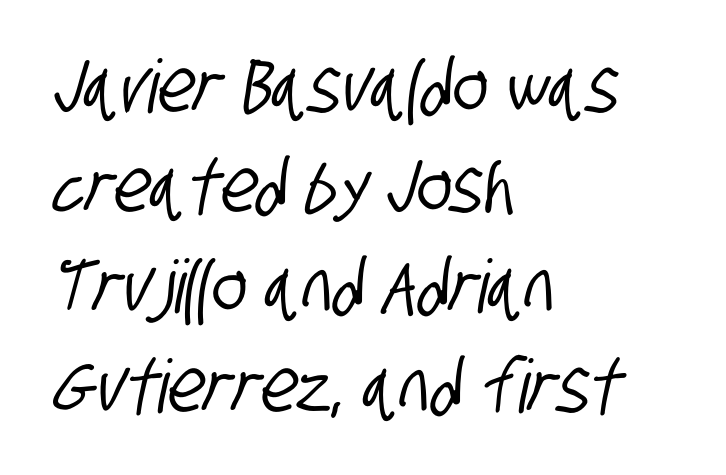
The image shows 74 px condensed sans-serif type; set left-aligned, normal line spacing (1.35x), normal letter spacing, not underlined; low stroke contrast and a large x-height.
